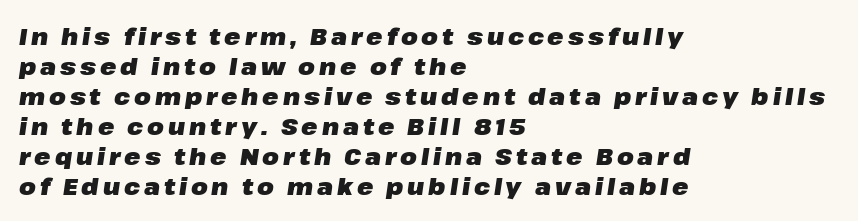
Yep, that's italic — everything's leaning. No word sits above an underline. These lines carry a lot of weight — the face is fully bold. These lines are set flush left with a ragged right edge. The passage shown stacks its lines at a standard gap.
